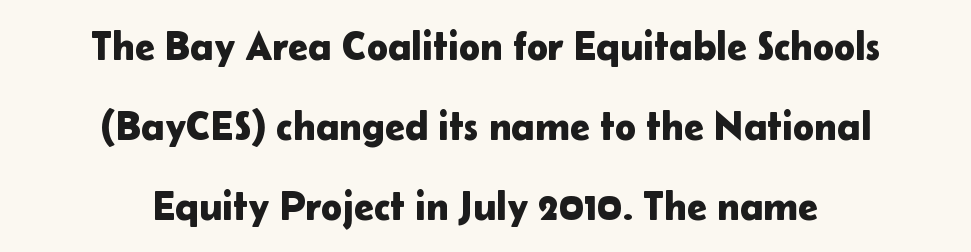
The area under the type is left untouched. Tracking here is standard; glyphs follow each other at the usual distance. To sum up the face: it is a sans, with no serifs. Horizontal bands of white between lines are thick stripes. Each letter keeps its own natural width here, so spacing adapts to shape.
